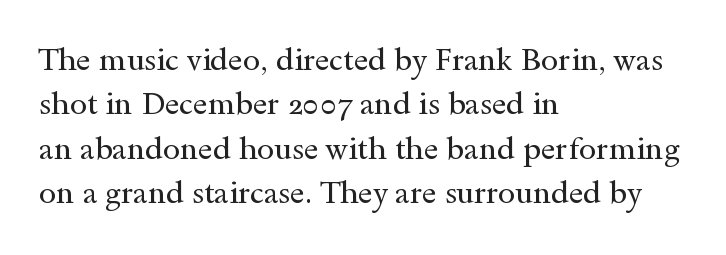
Interline gaps are of average width in this sample. Is the stroke heavy? The answer is a plain regular-or-lighter. Proportional: the letters do not fall into vertical columns. The type is set solid horizontally, with unmodified tracking. The words here are not underlined.
